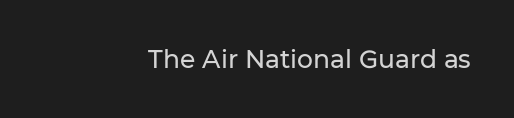
{"italic": "no", "underline": "no", "letter_spacing": "normal", "letter_spacing_em": 0.0, "glyph_px": 25}
